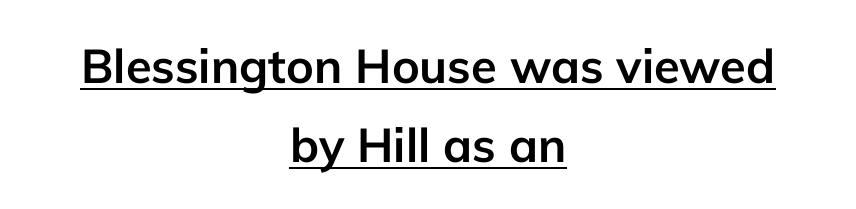
The image shows 47 px semibold sans-serif type, upright; set centered, normal line spacing (1.68x), normal letter spacing, underlined; low stroke contrast and a medium x-height.
